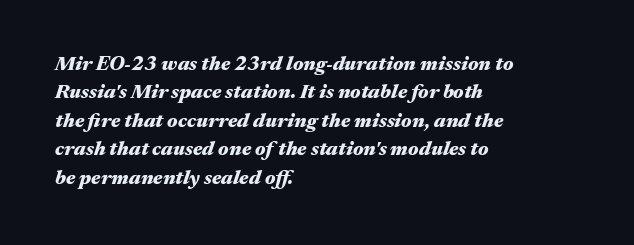
The image shows 20 px bold type, italic (leaning right); set left-aligned, normal line spacing (1.42x), normal letter spacing, not underlined.
